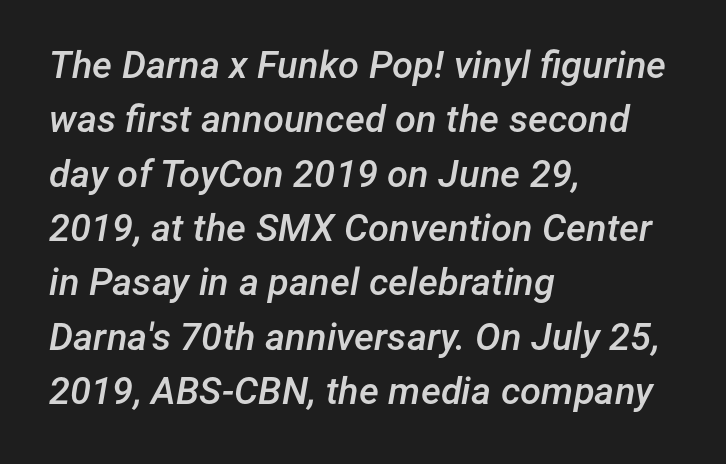
The image shows 38 px semibold type, italic (leaning right); set left-aligned, normal line spacing (1.43x), normal letter spacing, not underlined; low stroke contrast and a medium x-height.
